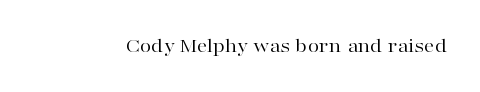
{"italic": "no", "bold": "no", "underline": "no", "letter_spacing": "normal", "letter_spacing_em": 0.0, "glyph_px": 21}
